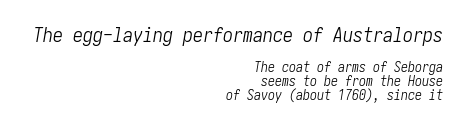
Leftover space on each line is placed entirely before the opening word. Is the type heavy? It reads as light-to-regular instead. Character size in the leading block exceeds that of the trailing block. Characters are canted at an angle relative to the baseline's perpendicular. The baseline area is clear. Successive baselines arrive quickly, one right under another.
